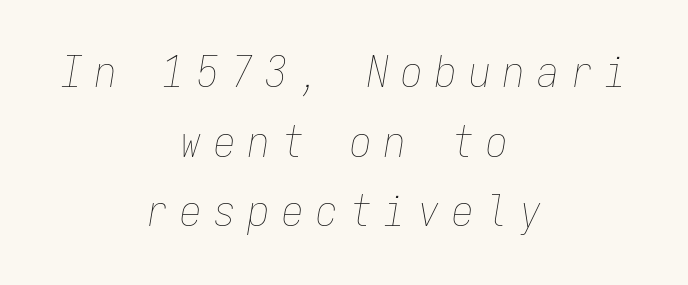
{"italic": "yes", "lean": "right", "slant_degrees": 9, "bold": "no", "weight": "thin", "width": "condensed", "stroke_contrast": "low", "x_height": "medium", "monospaced": "yes", "underline": "no", "align": "center", "line_spacing": "normal", "line_spacing_ratio": 1.62, "letter_spacing": "wide", "letter_spacing_em": 0.29, "glyph_px": 43}
